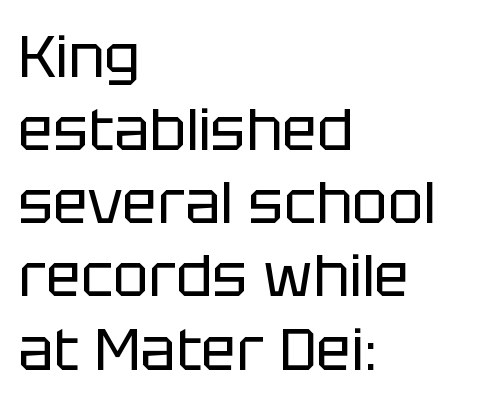
The image shows 59 px regular-weight sans-serif type, upright; set left-aligned, line spacing 1.24x, normal letter spacing, not underlined; low stroke contrast and a large x-height.
